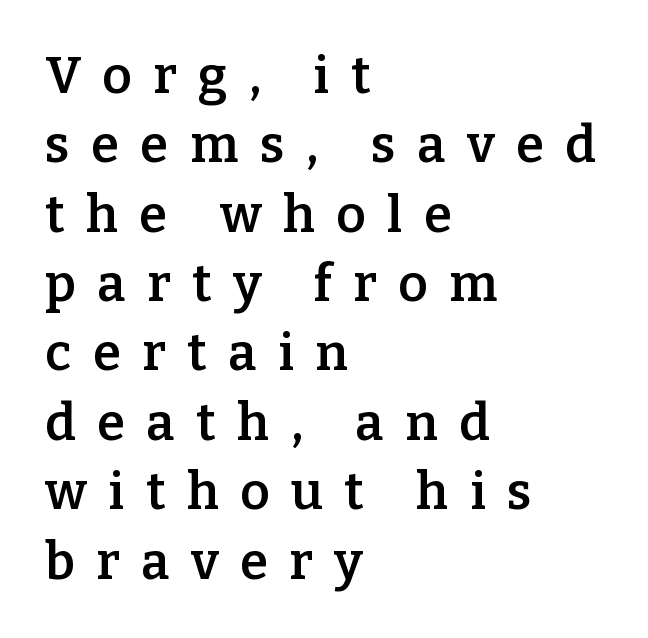
{"serif": "yes", "italic": "no", "bold": "semi", "weight": "semibold", "width": "normal", "stroke_contrast": "low", "x_height": "medium", "monospaced": "no", "underline": "no", "align": "left", "line_spacing": "normal", "line_spacing_ratio": 1.36, "letter_spacing": "wide", "letter_spacing_em": 0.42, "glyph_px": 51}
